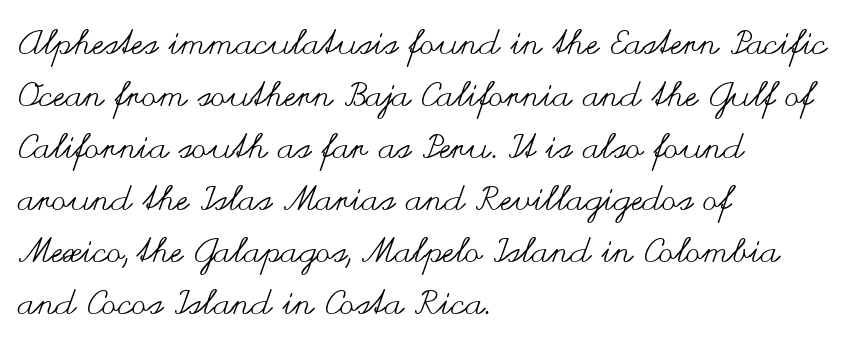
The tracking reads as untouched default to a designer's eye. Looks like regular typesetting: each glyph gets only the width it needs. Leading: standard. Line beginnings align vertically; line endings do not. Glance below the letters and you will spot only blank space.
